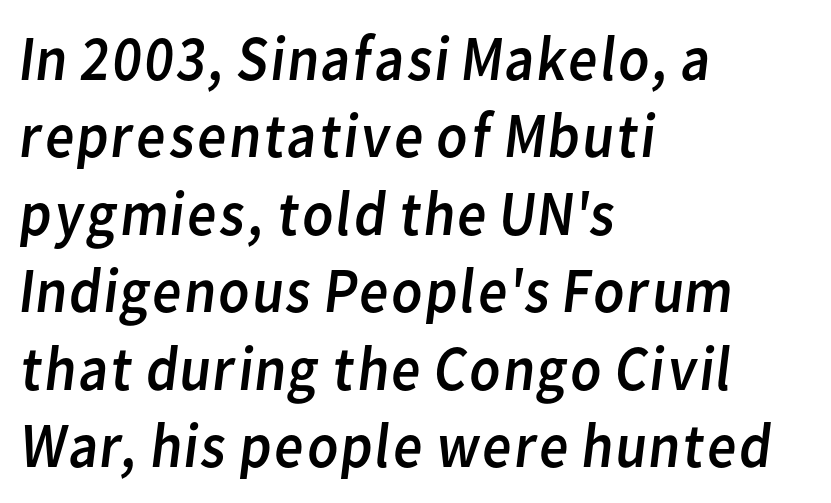
{"serif": "no", "bold": "no", "weight": "regular", "width": "normal", "stroke_contrast": "low", "x_height": "medium", "monospaced": "no", "underline": "no", "align": "left", "line_spacing_ratio": 1.21, "letter_spacing": "normal", "letter_spacing_em": 0.0, "glyph_px": 64}
